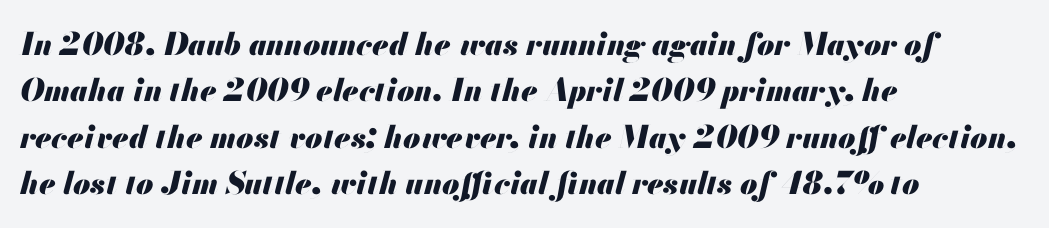
Caption: standard tracking, unaltered. The letters advance in unequal steps, a hallmark of proportional type. This sample uses an oblique cut, with every glyph tilted off the vertical. In CSS terms this would be text-align: left.
